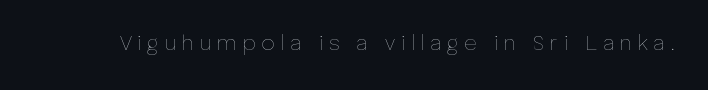
Stroke thickness stays within the range of a standard reading face or lighter. What stands out about the letter spacing? Its width — letters are far apart. A bare baseline throughout the passage. Every character sits straight up, as roman type does.
